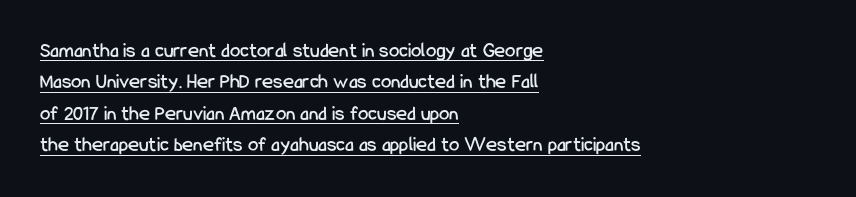
Q: Is the text italic (slanted)? A: No, it is upright.
Q: Is the text underlined? A: Yes.
Q: How is the paragraph aligned? A: Left-aligned.
Q: Is the spacing between letters normal or unusually wide? A: Normal.
Q: Is the spacing between lines tight, normal or loose? A: Normal.
